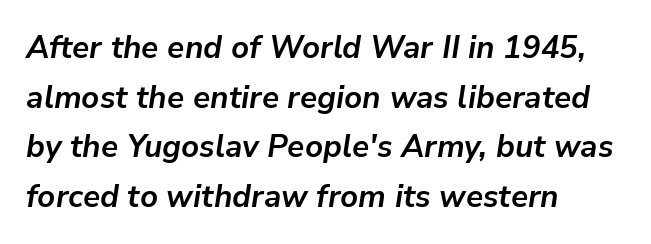
The image shows 31 px bold type, italic (leaning right); set left-aligned, normal line spacing (1.6x), normal letter spacing, not underlined; low stroke contrast and a medium x-height.
